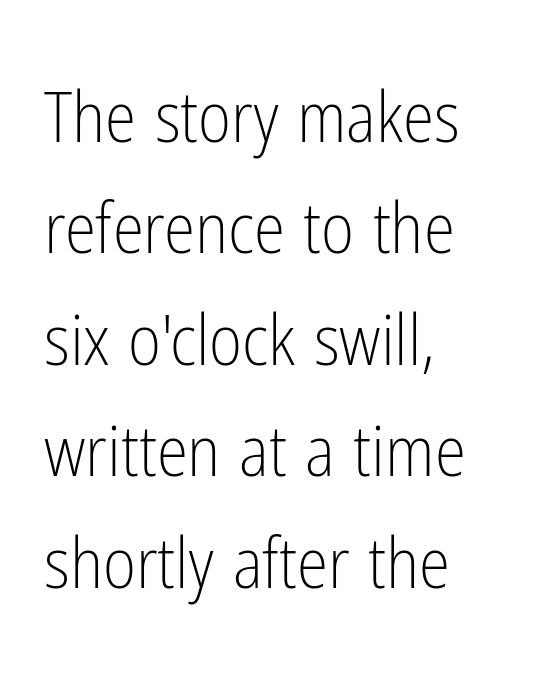
Q: Is the text bold? A: No.
Q: Is the text italic (slanted)? A: No, it is upright.
Q: Is the typeface a serif or a sans-serif typeface? A: Sans-serif.
Q: Is the text underlined? A: No.
Q: How is the paragraph aligned? A: Left-aligned.
Q: Is the spacing between letters normal or unusually wide? A: Normal.
Q: Is the spacing between lines tight, normal or loose? A: Normal.
Q: Width (condensed, normal, or wide)? A: Condensed.
Q: Stroke contrast? A: Low.
Q: x-height? A: Medium.
Q: Monospaced? A: No.
